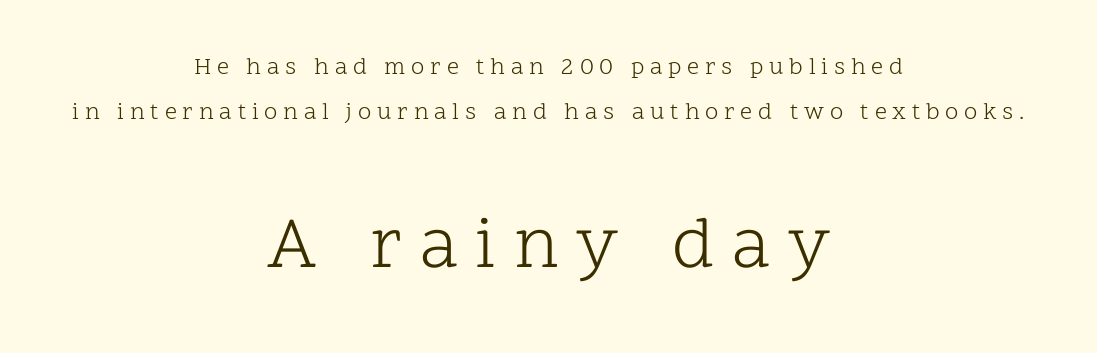
{"serif": "yes", "italic": "no", "bold": "no", "weight": "light", "width": "normal", "stroke_contrast": "low", "x_height": "medium", "monospaced": "no", "underline": "no", "align": "center", "line_spacing_ratio": 1.87, "letter_spacing": "wide", "letter_spacing_em": 0.24, "larger_block": "second", "size_ratio": 3.04, "glyph_px": 73}
